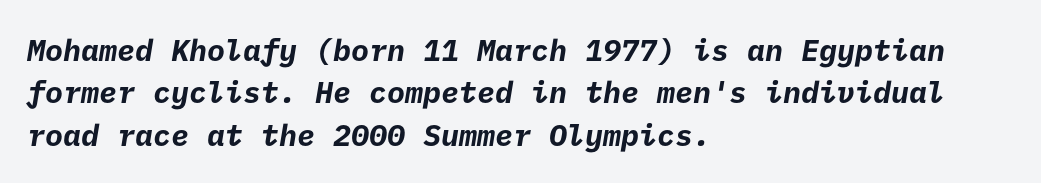
{"serif": "no", "bold": "yes", "weight": "bold", "width": "normal", "stroke_contrast": "low", "x_height": "medium", "underline": "no", "align": "left", "line_spacing": "normal", "line_spacing_ratio": 1.41, "letter_spacing": "normal", "letter_spacing_em": 0.0, "glyph_px": 30}
